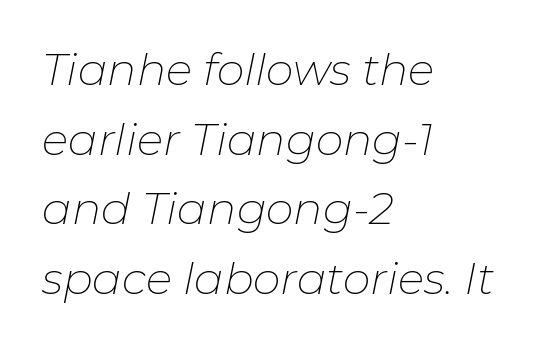
{"italic": "yes", "lean": "right", "slant_degrees": 11, "bold": "no", "weight": "thin", "width": "normal", "stroke_contrast": "low", "x_height": "medium", "monospaced": "no", "underline": "no", "align": "left", "line_spacing": "normal", "line_spacing_ratio": 1.58, "letter_spacing": "normal", "letter_spacing_em": 0.0, "glyph_px": 44}
